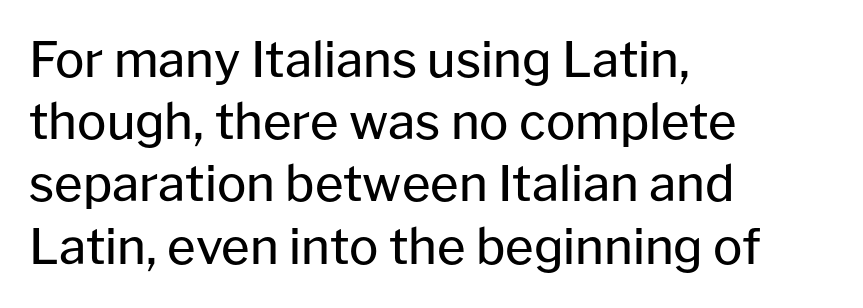
You can tell it's not italic because the verticals are truly vertical. The passage shown is typeset with a sans-serif family. You could call the tracking neutral — neither tight nor loose. These lines sit exactly where default settings would place them. Unbolded letterforms with no extra heft.
